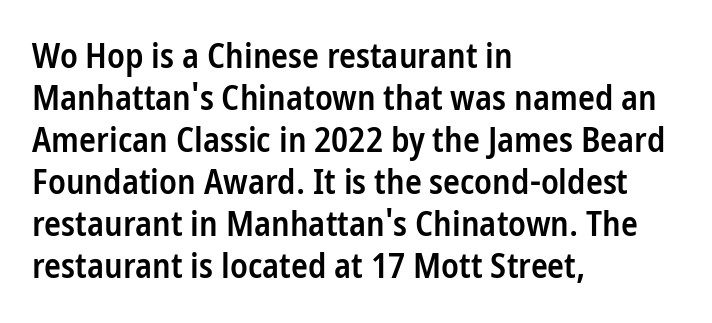
Q: Is the text bold? A: Semi-bold.
Q: Is the text italic (slanted)? A: No, it is upright.
Q: Is the typeface a serif or a sans-serif typeface? A: Sans-serif.
Q: Is the text underlined? A: No.
Q: How is the paragraph aligned? A: Left-aligned.
Q: Is the spacing between letters normal or unusually wide? A: Normal.
Q: Width (condensed, normal, or wide)? A: Condensed.
Q: Stroke contrast? A: Low.
Q: x-height? A: Medium.
Q: Monospaced? A: No.
